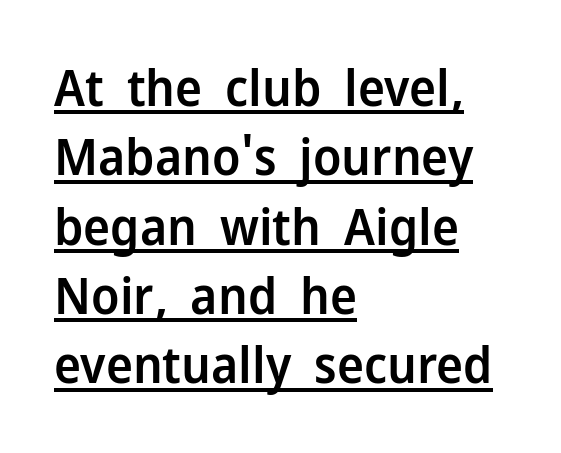
The image shows 51 px semibold sans-serif type, upright; set left-aligned, normal line spacing (1.36x), normal letter spacing, underlined; low stroke contrast and a medium x-height.
